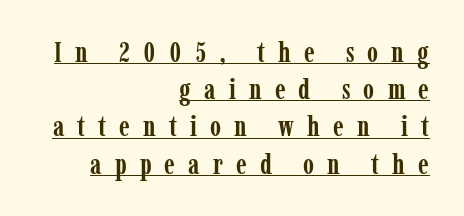
Q: Is the text bold? A: Yes.
Q: Is the text italic (slanted)? A: No, it is upright.
Q: Is the typeface a serif or a sans-serif typeface? A: Serif.
Q: Is the text underlined? A: Yes.
Q: How is the paragraph aligned? A: Right-aligned.
Q: Is the spacing between letters normal or unusually wide? A: Unusually wide.
Q: Is the spacing between lines tight, normal or loose? A: Normal.
Q: Width (condensed, normal, or wide)? A: Condensed.
Q: Stroke contrast? A: Low.
Q: x-height? A: Medium.
Q: Monospaced? A: No.
